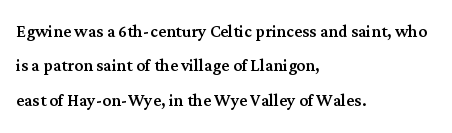
The image shows 22 px text type, upright; set left-aligned, normal line spacing (1.56x), normal letter spacing, not underlined.
